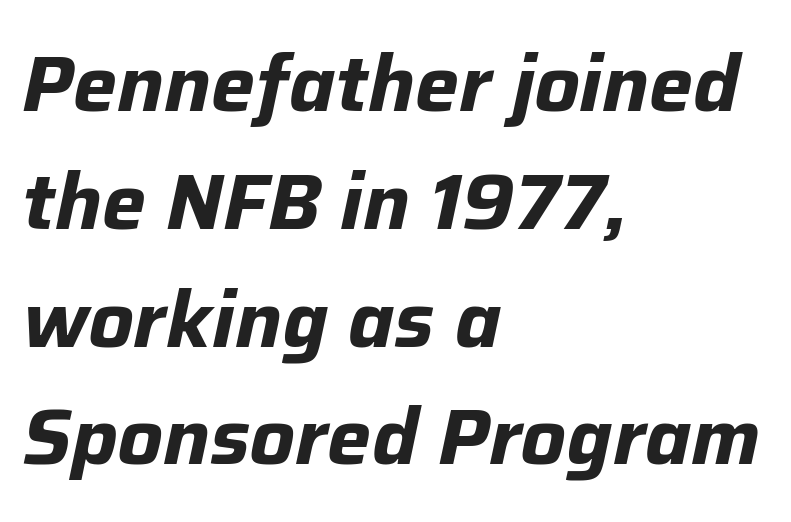
{"italic": "yes", "lean": "right", "slant_degrees": 12, "bold": "yes", "weight": "bold", "width": "normal", "stroke_contrast": "low", "x_height": "medium", "monospaced": "no", "underline": "no", "align": "left", "line_spacing": "normal", "line_spacing_ratio": 1.51, "letter_spacing": "normal", "letter_spacing_em": 0.0, "glyph_px": 78}
